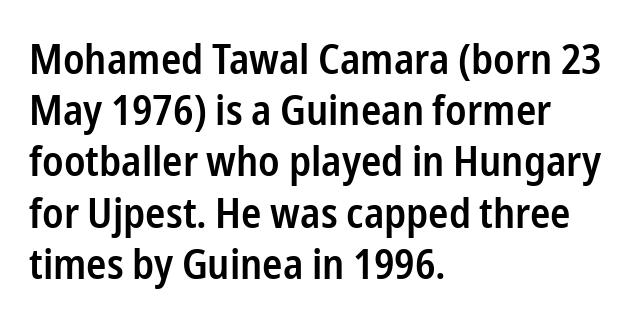
Q: Is the text bold? A: Semi-bold.
Q: Is the text italic (slanted)? A: No, it is upright.
Q: Is the typeface a serif or a sans-serif typeface? A: Sans-serif.
Q: Is the text underlined? A: No.
Q: How is the paragraph aligned? A: Left-aligned.
Q: Is the spacing between letters normal or unusually wide? A: Normal.
Q: Width (condensed, normal, or wide)? A: Condensed.
Q: Stroke contrast? A: Low.
Q: x-height? A: Medium.
Q: Monospaced? A: No.
